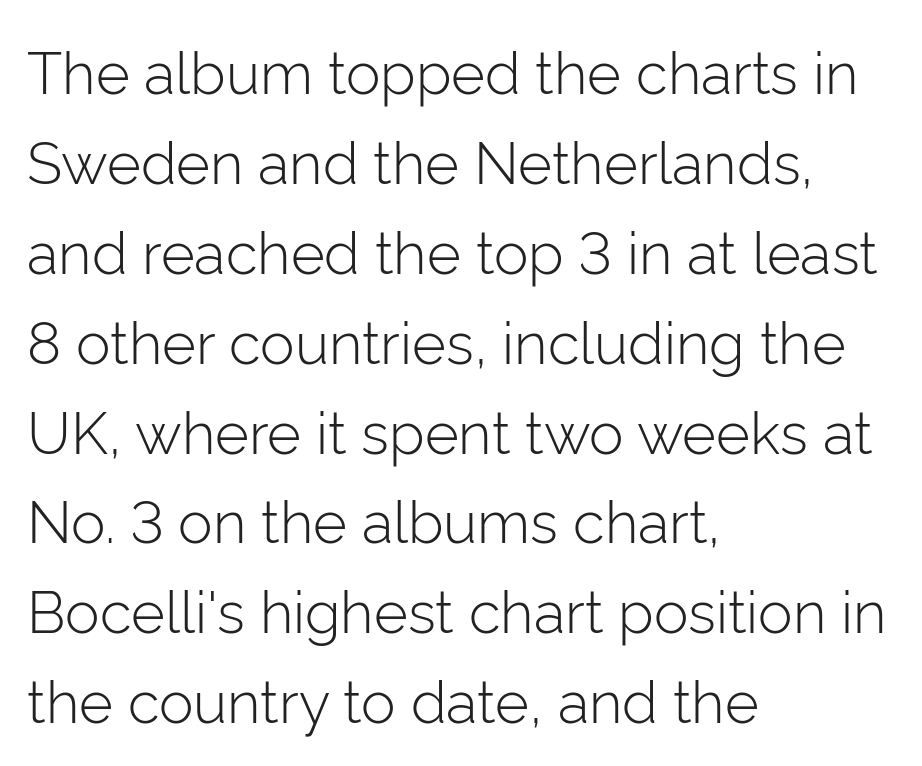
{"serif": "no", "italic": "no", "bold": "no", "weight": "light", "width": "normal", "stroke_contrast": "low", "x_height": "medium", "monospaced": "no", "underline": "no", "align": "left", "line_spacing": "normal", "line_spacing_ratio": 1.55, "letter_spacing": "normal", "letter_spacing_em": 0.0, "glyph_px": 58}
